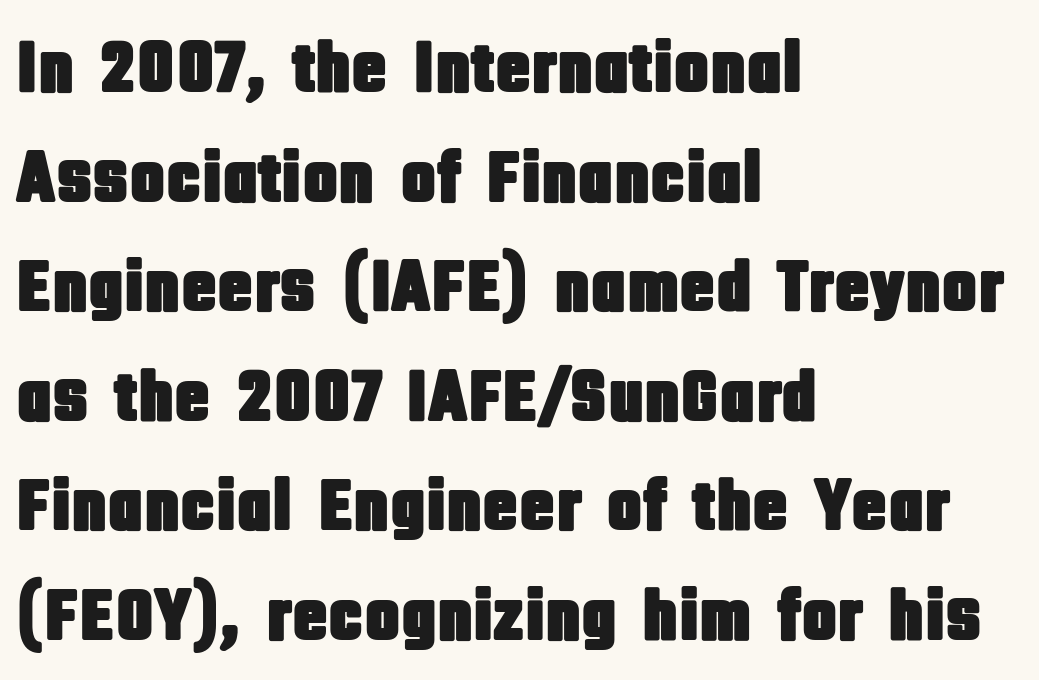
Q: Is the text italic (slanted)? A: No, it is upright.
Q: Is the typeface a serif or a sans-serif typeface? A: Sans-serif.
Q: Is the text underlined? A: No.
Q: How is the paragraph aligned? A: Left-aligned.
Q: Is the spacing between letters normal or unusually wide? A: Normal.
Q: Is the spacing between lines tight, normal or loose? A: Normal.
Q: Width (condensed, normal, or wide)? A: Condensed.
Q: Stroke contrast? A: Low.
Q: x-height? A: Large.
Q: Monospaced? A: No.
